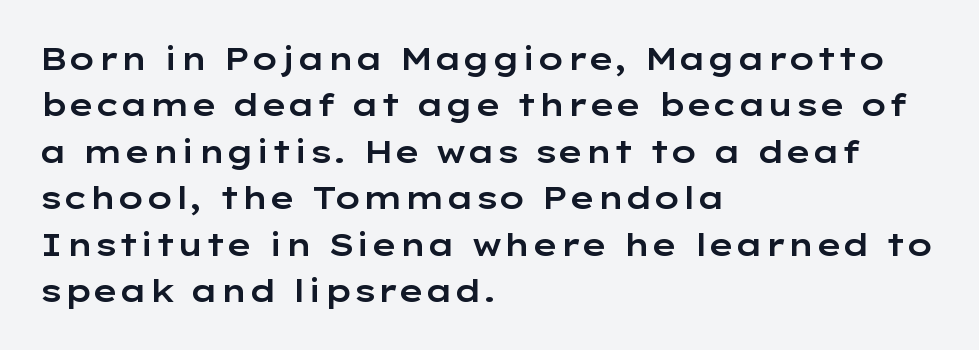
The image shows 31 px wide sans-serif type, upright; set left-aligned, normal line spacing (1.5x), normal letter spacing, not underlined; low stroke contrast and a medium x-height.
